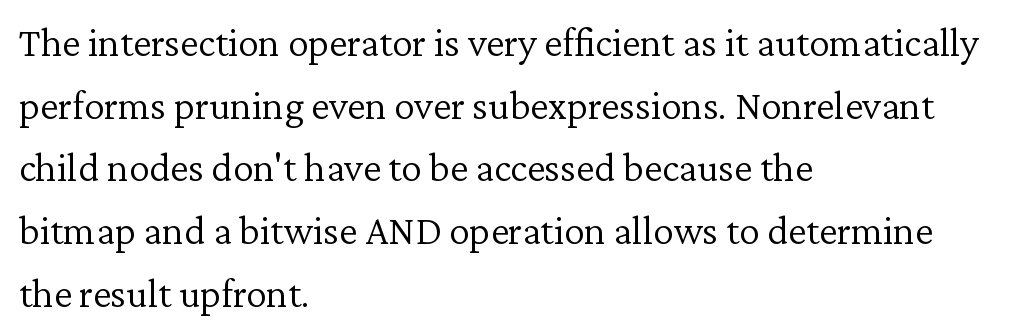
Notice how the passage keeps a crisp vertical edge on the left only. The passage shown is typed in a proportional face where columns would drift. Horizontal bands of white between lines are of average thickness. Each letter's strokes conclude with small projecting serifs. The specimen reads as upright at a glance. Underlining? Definitely not there.
